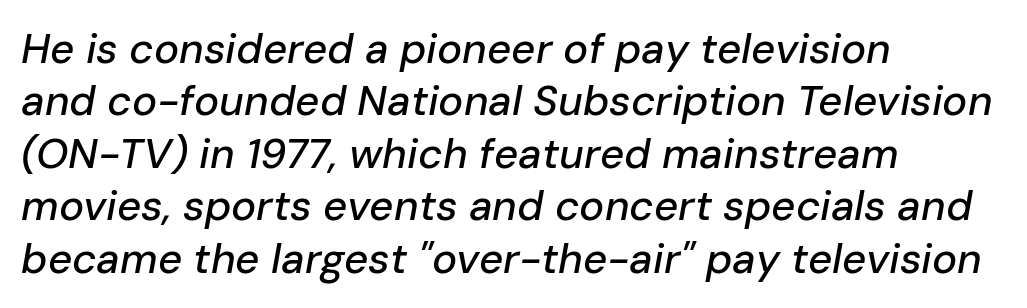
The image shows 42 px text type, italic (leaning right); set left-aligned, normal line spacing (1.25x), normal letter spacing, not underlined; low stroke contrast and a medium x-height.
